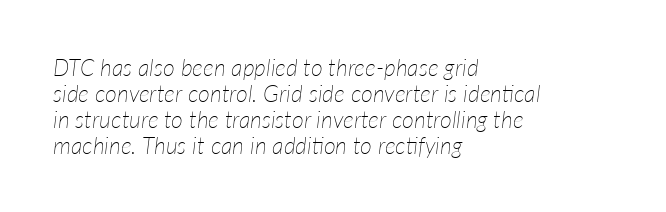
{"italic": "yes", "lean": "right", "slant_degrees": 7, "bold": "no", "underline": "no", "align": "left", "line_spacing": "tight", "line_spacing_ratio": 1.13, "letter_spacing": "normal", "letter_spacing_em": 0.0, "glyph_px": 23}
